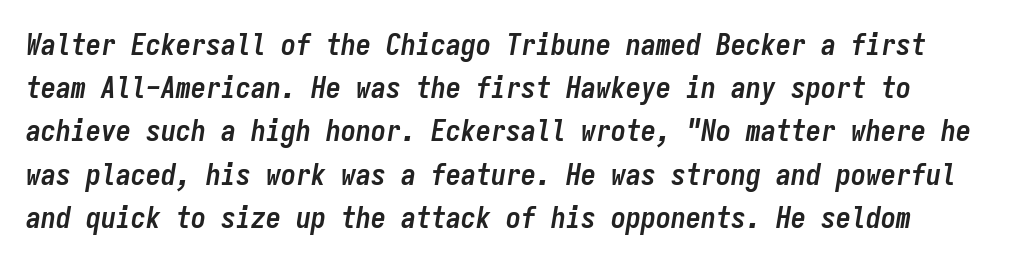
{"italic": "yes", "lean": "right", "slant_degrees": 9, "bold": "yes", "weight": "semibold", "width": "condensed", "stroke_contrast": "low", "x_height": "medium", "monospaced": "yes", "underline": "no", "line_spacing": "normal", "line_spacing_ratio": 1.44, "letter_spacing": "normal", "letter_spacing_em": 0.0, "glyph_px": 30}
